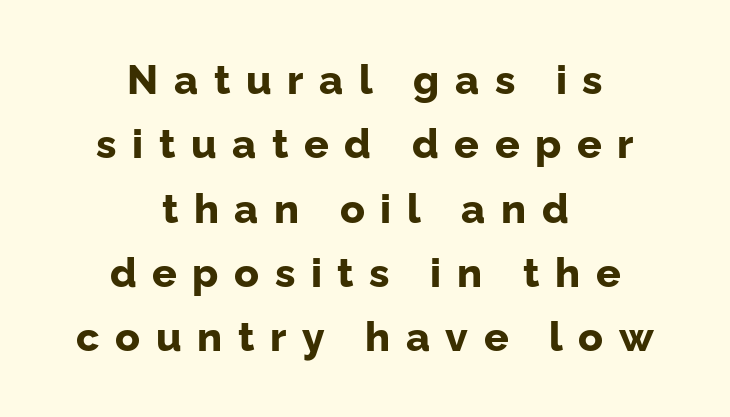
The face used here is proportionally spaced, like ordinary book or web type. Check under the words: just untouched page. To sum up the face: it is a sans, with no serifs. Reading down the block, each line starts at a different indent, mirrored at its end.
